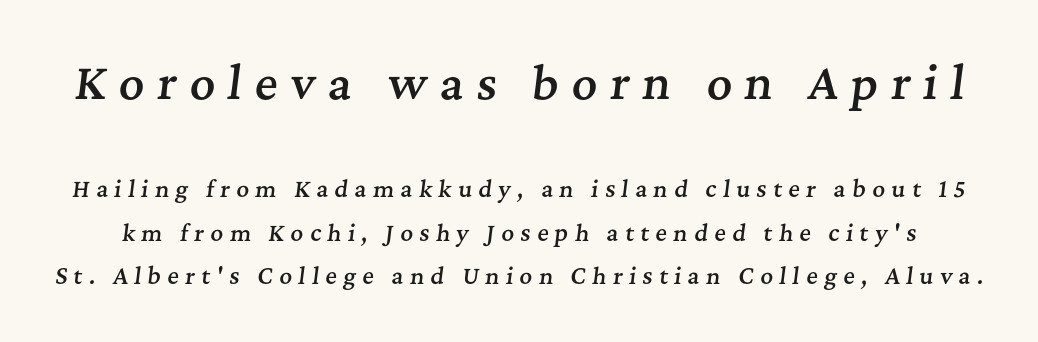
Words float on clear page, feet unadorned. Here the designer chose a conventional face with non-uniform glyph widths. Compare the two chunks: the upper has the greater cap height. Line spacing here is loose. How heavy is the stroke? Medium-heavy — a semibold, shy of bold. Students, note that the glyphs here are deliberately spaced far apart.
